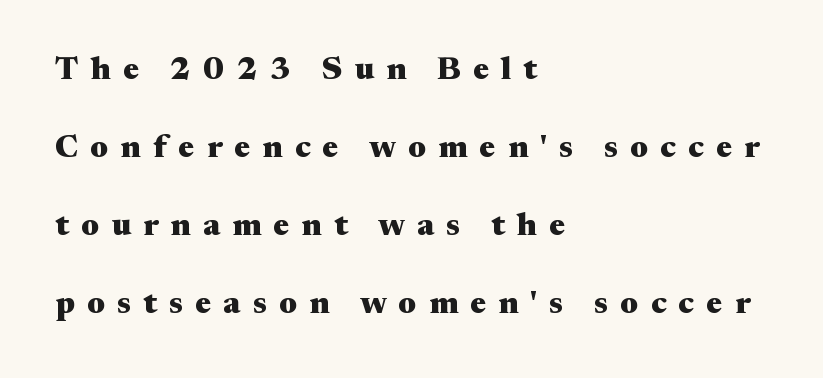
{"serif": "yes", "italic": "no", "bold": "yes", "weight": "heavy", "width": "wide", "stroke_contrast": "medium", "x_height": "medium", "monospaced": "no", "underline": "no", "align": "left", "line_spacing": "loose", "line_spacing_ratio": 2.44, "letter_spacing": "wide", "letter_spacing_em": 0.38, "glyph_px": 32}
